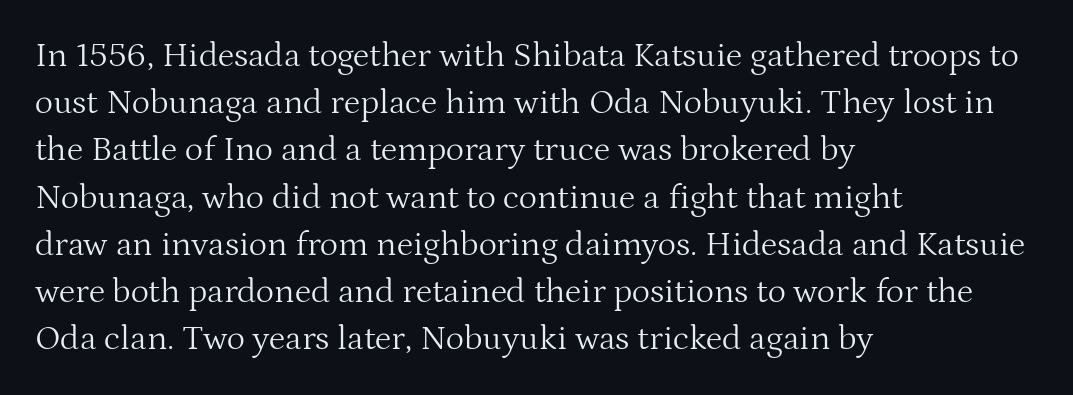
The image shows 35 px light serif type, upright; set left-aligned, normal line spacing (1.35x), normal letter spacing, not underlined; medium stroke contrast and a medium x-height.
